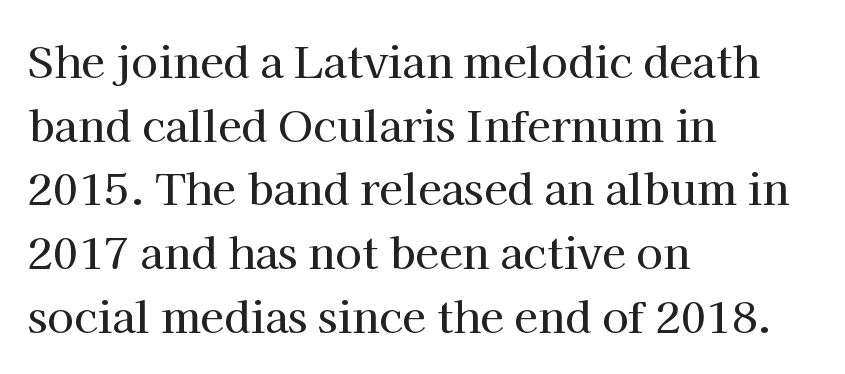
Q: Is the text italic (slanted)? A: No, it is upright.
Q: Is the typeface a serif or a sans-serif typeface? A: Serif.
Q: Is the text underlined? A: No.
Q: How is the paragraph aligned? A: Left-aligned.
Q: Is the spacing between letters normal or unusually wide? A: Normal.
Q: Is the spacing between lines tight, normal or loose? A: Normal.
Q: Width (condensed, normal, or wide)? A: Normal.
Q: Stroke contrast? A: High.
Q: x-height? A: Medium.
Q: Monospaced? A: No.
